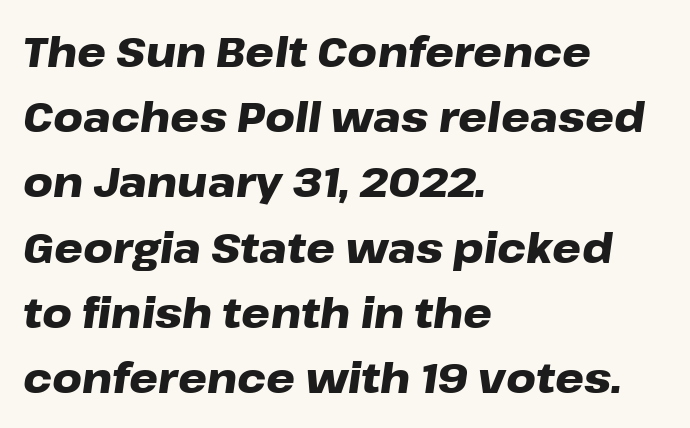
Q: Is the text bold? A: Yes.
Q: Is the text italic (slanted)? A: Yes, it leans right by about 8 degrees.
Q: Is the text underlined? A: No.
Q: How is the paragraph aligned? A: Left-aligned.
Q: Is the spacing between letters normal or unusually wide? A: Normal.
Q: Is the spacing between lines tight, normal or loose? A: Normal.
Q: Width (condensed, normal, or wide)? A: Wide.
Q: Stroke contrast? A: Low.
Q: x-height? A: Medium.
Q: Monospaced? A: No.
